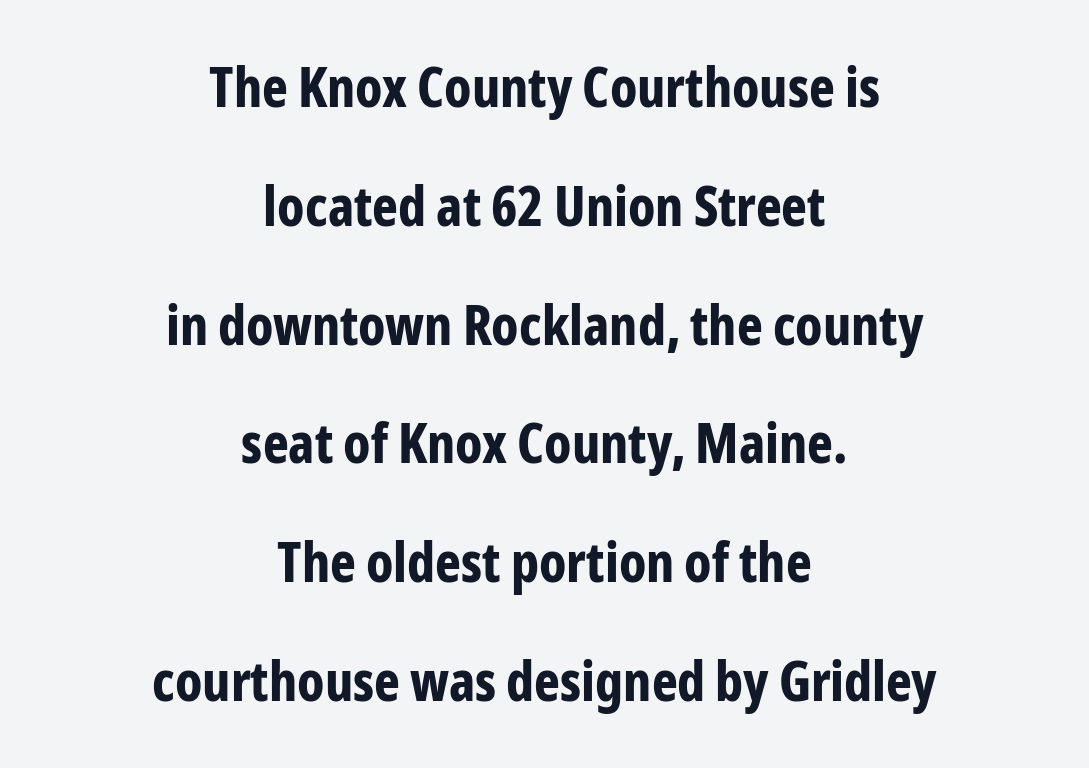
A centered setting, common on invitations and titles, is used for this passage. These lines are rendered in a variable-pitch font. Bare-footed words on every line. Typographically, this falls in the sans-serif category.
